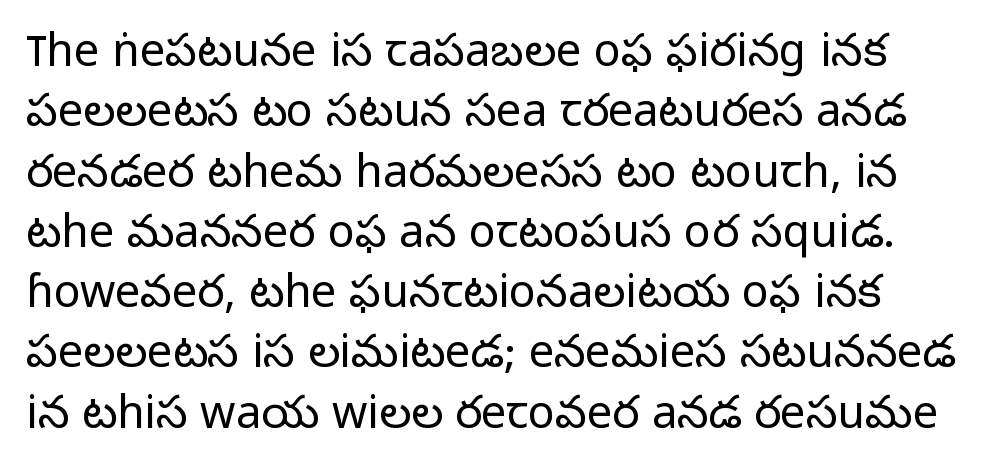
A clean baseline with only descenders dipping below it. Note the varied advance widths — an 'i' is clearly narrower than an 'm'. Line spacing here is normal. Stroke mass is kept to a normal reading level or below.
